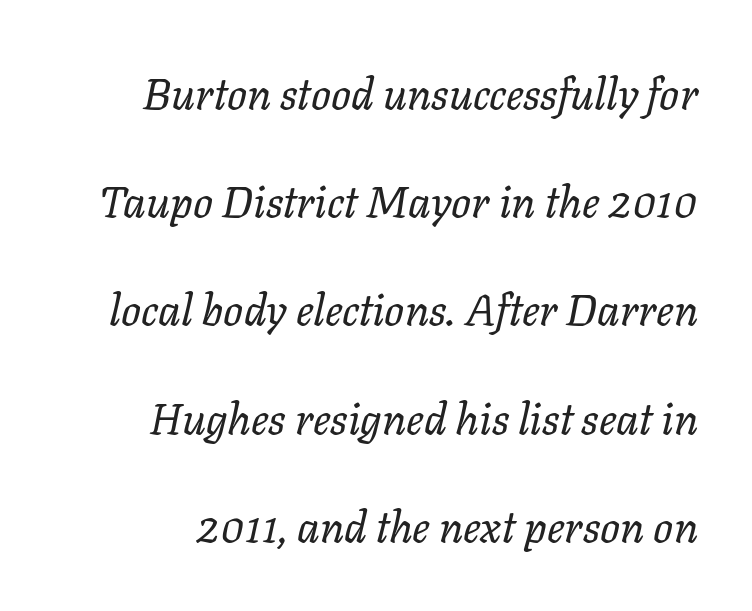
{"italic": "yes", "lean": "right", "slant_degrees": 11, "bold": "no", "weight": "regular", "width": "normal", "stroke_contrast": "low", "x_height": "medium", "monospaced": "no", "underline": "no", "line_spacing": "loose", "line_spacing_ratio": 2.46, "letter_spacing": "normal", "letter_spacing_em": 0.0, "glyph_px": 44}
